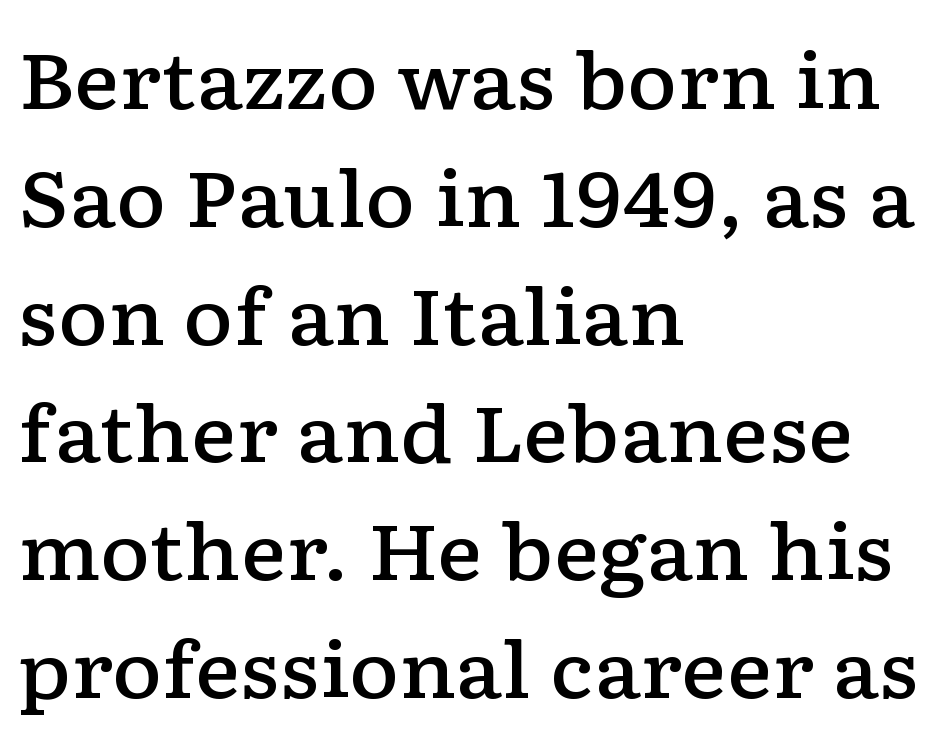
Q: Is the text bold? A: Semi-bold.
Q: Is the text italic (slanted)? A: No, it is upright.
Q: Is the typeface a serif or a sans-serif typeface? A: Serif.
Q: Is the text underlined? A: No.
Q: How is the paragraph aligned? A: Left-aligned.
Q: Is the spacing between letters normal or unusually wide? A: Normal.
Q: Is the spacing between lines tight, normal or loose? A: Normal.
Q: Width (condensed, normal, or wide)? A: Wide.
Q: Stroke contrast? A: Low.
Q: x-height? A: Medium.
Q: Monospaced? A: No.
